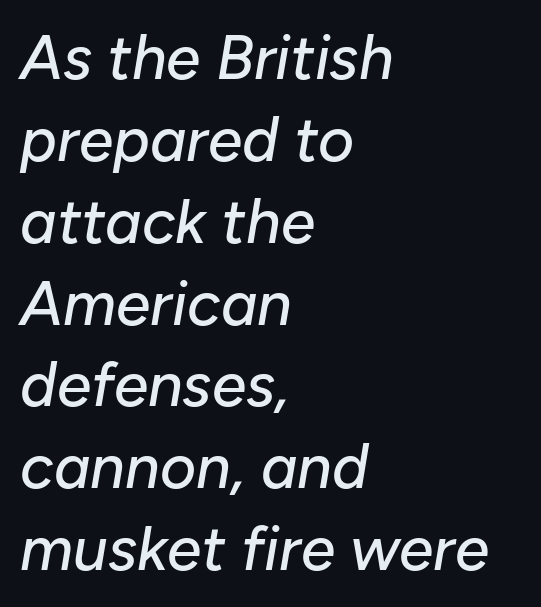
Q: Is the text italic (slanted)? A: Yes, it leans right by about 10 degrees.
Q: Is the text underlined? A: No.
Q: How is the paragraph aligned? A: Left-aligned.
Q: Is the spacing between letters normal or unusually wide? A: Normal.
Q: Is the spacing between lines tight, normal or loose? A: Normal.
Q: Width (condensed, normal, or wide)? A: Normal.
Q: Stroke contrast? A: Low.
Q: x-height? A: Medium.
Q: Monospaced? A: No.
